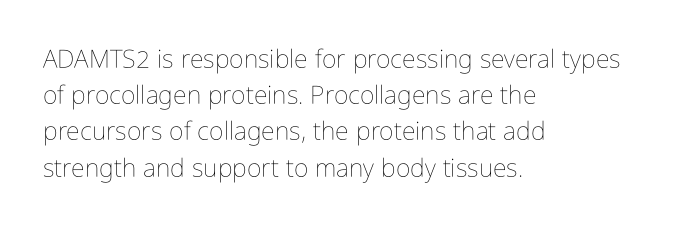
The image shows 25 px text type, upright; set left-aligned, normal line spacing (1.45x), normal letter spacing, not underlined.
